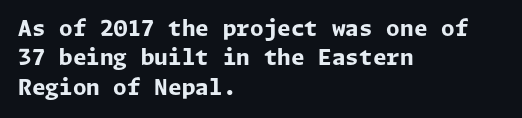
The image shows 22 px bold type, upright; set left-aligned, normal line spacing (1.33x), normal letter spacing, not underlined.
